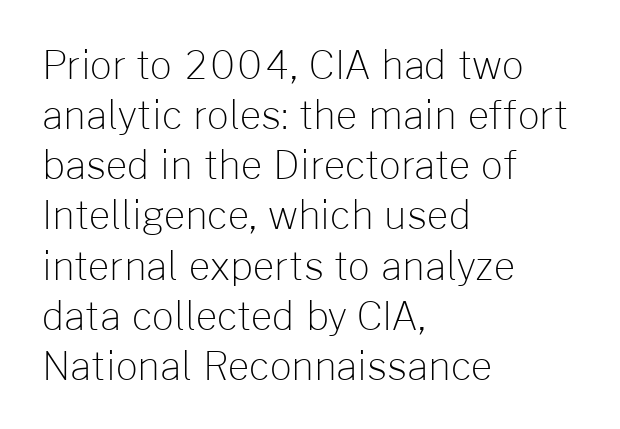
The image shows 38 px light sans-serif type, upright; set left-aligned, normal line spacing (1.32x), normal letter spacing, not underlined; low stroke contrast and a medium x-height.
